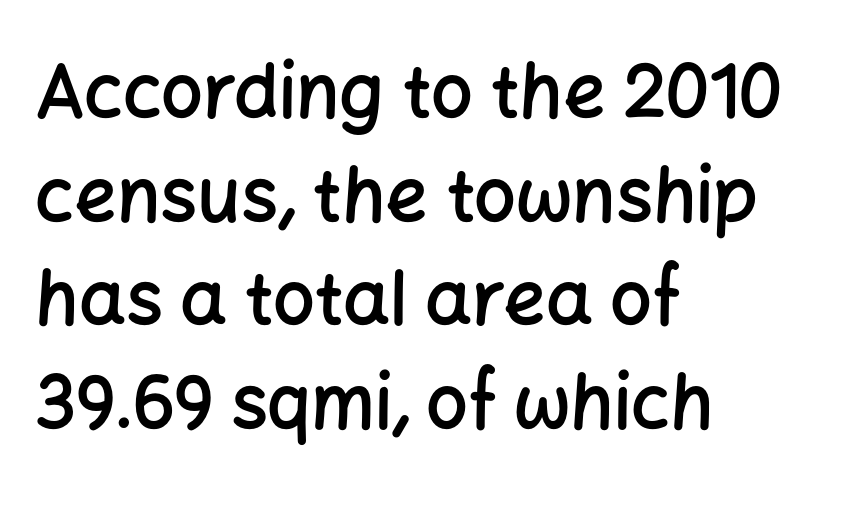
{"serif": "no", "italic": "no", "bold": "semi", "weight": "semibold", "width": "normal", "stroke_contrast": "low", "x_height": "medium", "monospaced": "no", "underline": "no", "align": "left", "line_spacing": "normal", "line_spacing_ratio": 1.4, "letter_spacing": "normal", "letter_spacing_em": 0.0, "glyph_px": 74}
